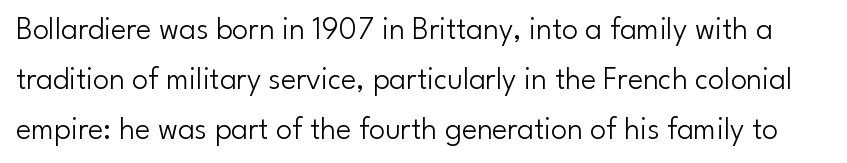
The image shows 32 px light sans-serif type, upright; set normal line spacing (1.56x), normal letter spacing, not underlined; low stroke contrast and a small x-height.
